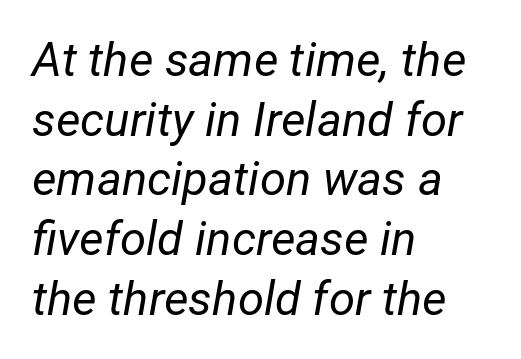
The image shows 47 px regular-weight type, italic (leaning right); set left-aligned, normal line spacing (1.27x), normal letter spacing, not underlined; low stroke contrast and a medium x-height.
